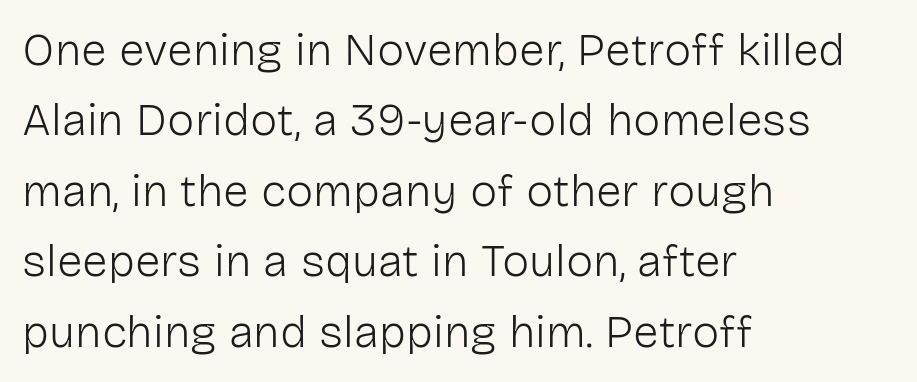
The image shows 46 px light sans-serif type, upright; set left-aligned, normal line spacing (1.53x), normal letter spacing, not underlined; low stroke contrast and a medium x-height.
